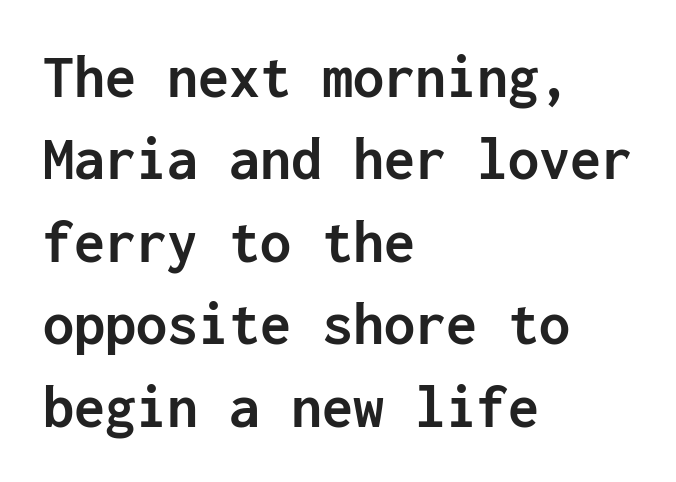
Q: Is the text bold? A: Yes.
Q: Is the text italic (slanted)? A: No, it is upright.
Q: Is the typeface a serif or a sans-serif typeface? A: Sans-serif.
Q: Is the text underlined? A: No.
Q: How is the paragraph aligned? A: Left-aligned.
Q: Is the spacing between letters normal or unusually wide? A: Normal.
Q: Is the spacing between lines tight, normal or loose? A: Normal.
Q: Width (condensed, normal, or wide)? A: Normal.
Q: Stroke contrast? A: Low.
Q: x-height? A: Medium.
Q: Monospaced? A: Yes.
